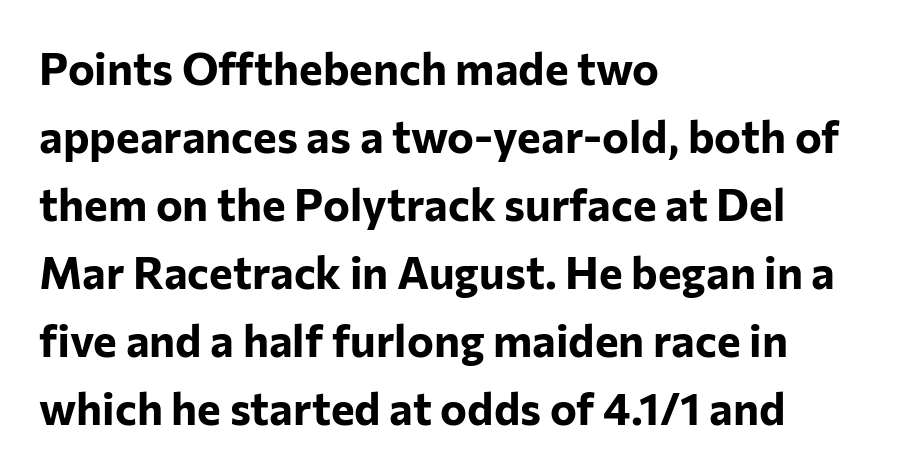
{"serif": "no", "italic": "no", "bold": "yes", "weight": "bold", "width": "normal", "stroke_contrast": "low", "x_height": "medium", "monospaced": "no", "underline": "no", "align": "left", "line_spacing": "normal", "line_spacing_ratio": 1.51, "letter_spacing": "normal", "letter_spacing_em": 0.0, "glyph_px": 45}
